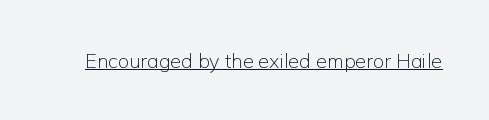
Q: Is the text bold? A: No.
Q: Is the text italic (slanted)? A: No, it is upright.
Q: Is the text underlined? A: Yes.
Q: Is the spacing between letters normal or unusually wide? A: Normal.
